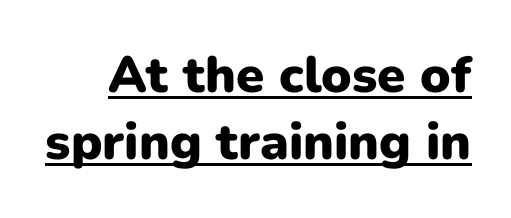
{"serif": "no", "italic": "no", "bold": "yes", "weight": "heavy", "width": "normal", "stroke_contrast": "low", "x_height": "medium", "monospaced": "no", "underline": "yes", "line_spacing": "normal", "line_spacing_ratio": 1.32, "letter_spacing": "normal", "letter_spacing_em": 0.0, "glyph_px": 51}
